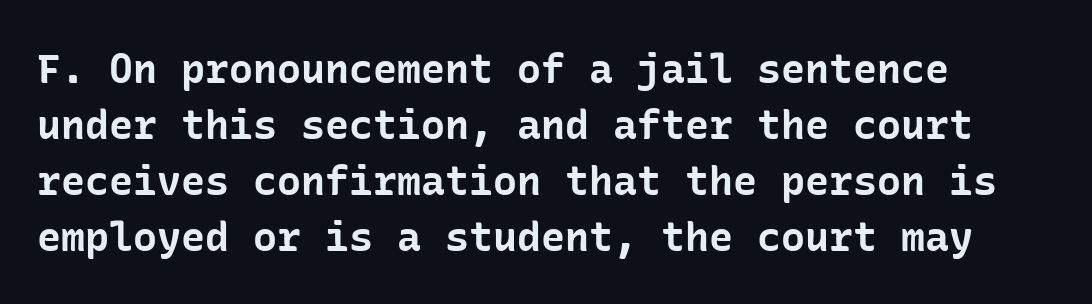
{"serif": "no", "italic": "no", "bold": "yes", "weight": "bold", "width": "normal", "stroke_contrast": "low", "x_height": "medium", "underline": "no", "align": "left", "line_spacing": "normal", "line_spacing_ratio": 1.4, "letter_spacing": "normal", "letter_spacing_em": 0.0, "glyph_px": 40}
